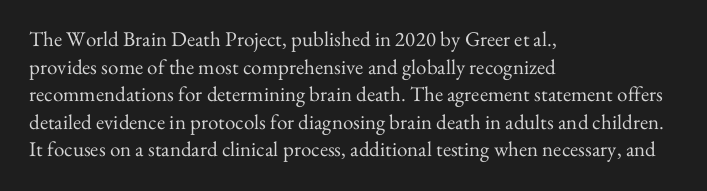
{"italic": "no", "bold": "no", "underline": "no", "align": "left", "line_spacing": "normal", "line_spacing_ratio": 1.31, "letter_spacing": "normal", "letter_spacing_em": 0.0, "glyph_px": 21}
